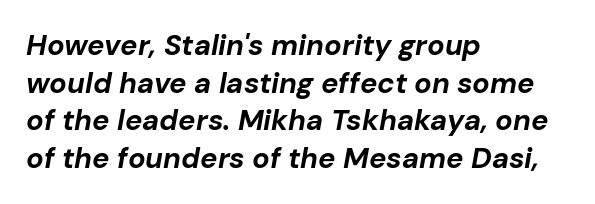
Q: Is the text bold? A: Yes.
Q: Is the text italic (slanted)? A: Yes, it leans right by about 10 degrees.
Q: Is the text underlined? A: No.
Q: How is the paragraph aligned? A: Left-aligned.
Q: Is the spacing between letters normal or unusually wide? A: Normal.
Q: Is the spacing between lines tight, normal or loose? A: Normal.
Q: Width (condensed, normal, or wide)? A: Normal.
Q: Stroke contrast? A: Low.
Q: x-height? A: Medium.
Q: Monospaced? A: No.
